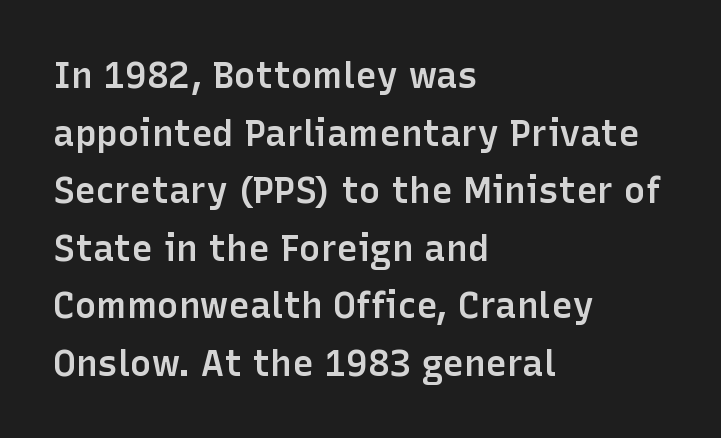
Q: Is the text bold? A: Semi-bold.
Q: Is the text italic (slanted)? A: No, it is upright.
Q: Is the typeface a serif or a sans-serif typeface? A: Sans-serif.
Q: Is the text underlined? A: No.
Q: How is the paragraph aligned? A: Left-aligned.
Q: Is the spacing between letters normal or unusually wide? A: Normal.
Q: Is the spacing between lines tight, normal or loose? A: Normal.
Q: Width (condensed, normal, or wide)? A: Normal.
Q: Stroke contrast? A: Low.
Q: x-height? A: Medium.
Q: Monospaced? A: No.
